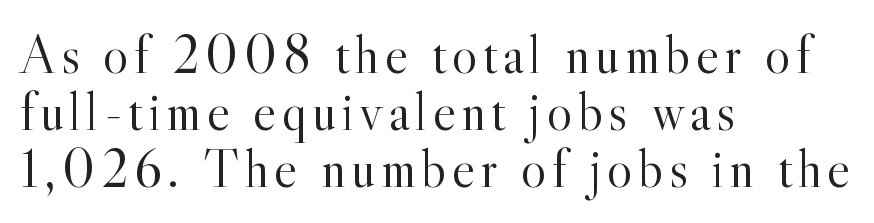
{"serif": "yes", "italic": "no", "bold": "no", "weight": "light", "width": "normal", "x_height": "small", "monospaced": "no", "underline": "no", "align": "left", "line_spacing": "tight", "line_spacing_ratio": 1.06, "glyph_px": 54}
